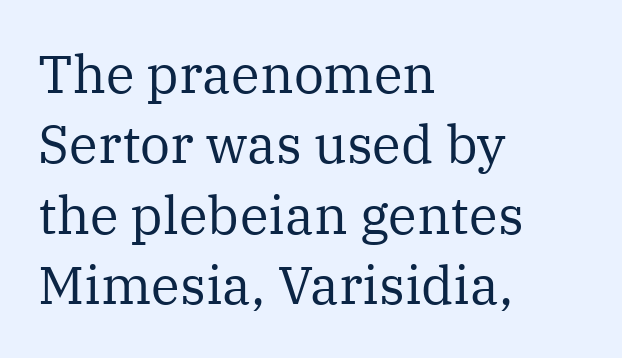
The image shows 53 px regular-weight serif type, upright; set left-aligned, normal line spacing (1.33x), normal letter spacing, not underlined; medium stroke contrast and a medium x-height.
